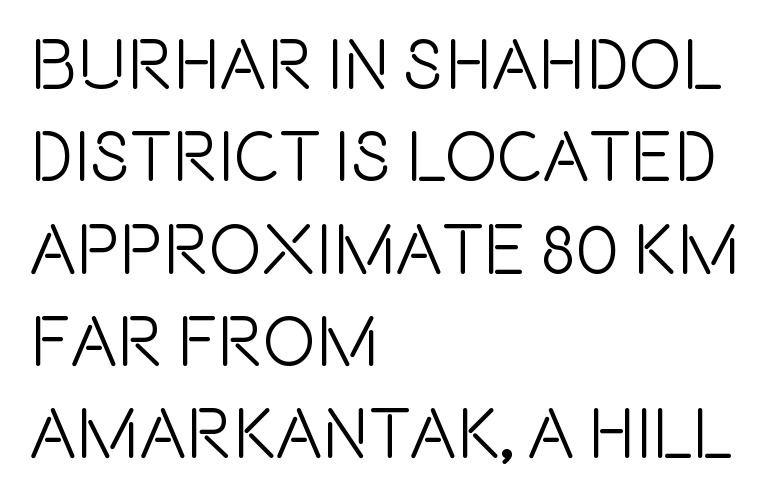
A typesetter would label this face a sans. Does the lettering tilt? It doesn't — this is upright. Successive baselines arrive at the customary interval. This rendering uses left alignment, leaving the right contour irregular. Just letters on the line, the space beneath them empty.
